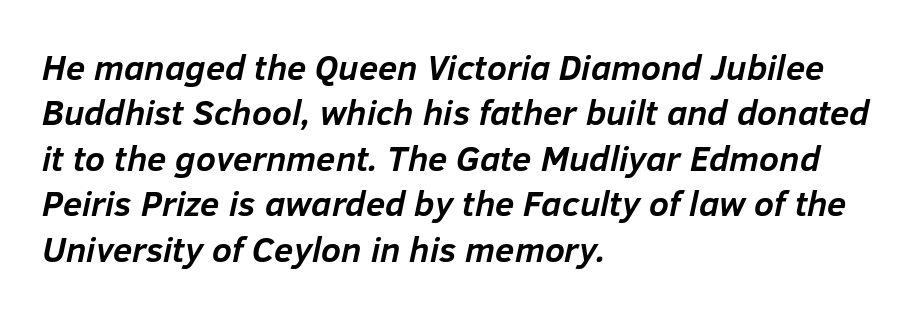
Q: Is the text bold? A: Yes.
Q: Is the text italic (slanted)? A: Yes, it leans right by about 12 degrees.
Q: Is the text underlined? A: No.
Q: How is the paragraph aligned? A: Left-aligned.
Q: Is the spacing between letters normal or unusually wide? A: Normal.
Q: Is the spacing between lines tight, normal or loose? A: Normal.
Q: Width (condensed, normal, or wide)? A: Normal.
Q: Stroke contrast? A: Low.
Q: x-height? A: Medium.
Q: Monospaced? A: No.
